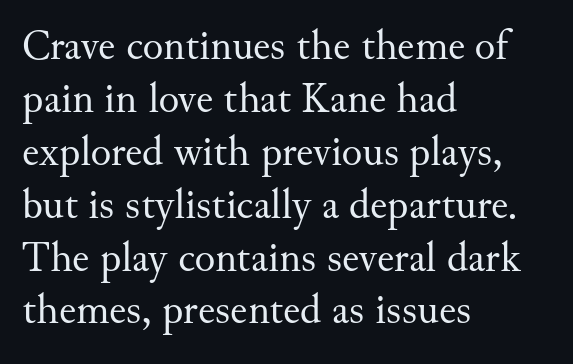
Q: Is the text bold? A: No.
Q: Is the text italic (slanted)? A: No, it is upright.
Q: Is the typeface a serif or a sans-serif typeface? A: Serif.
Q: Is the text underlined? A: No.
Q: How is the paragraph aligned? A: Left-aligned.
Q: Is the spacing between letters normal or unusually wide? A: Normal.
Q: Width (condensed, normal, or wide)? A: Normal.
Q: Stroke contrast? A: Medium.
Q: x-height? A: Small.
Q: Monospaced? A: No.
